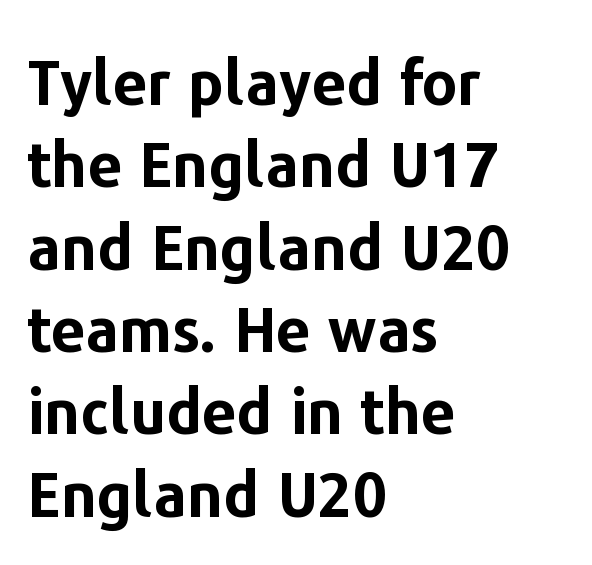
Leftover space on each line is placed entirely after the last word. The passage shown is typeset with a sans-serif family. Do the letters lean? They stand straight. The strip under each line holds only bare page. Normally led — the rows are evenly, conventionally spaced. The face used here is proportionally spaced, like ordinary book or web type.
